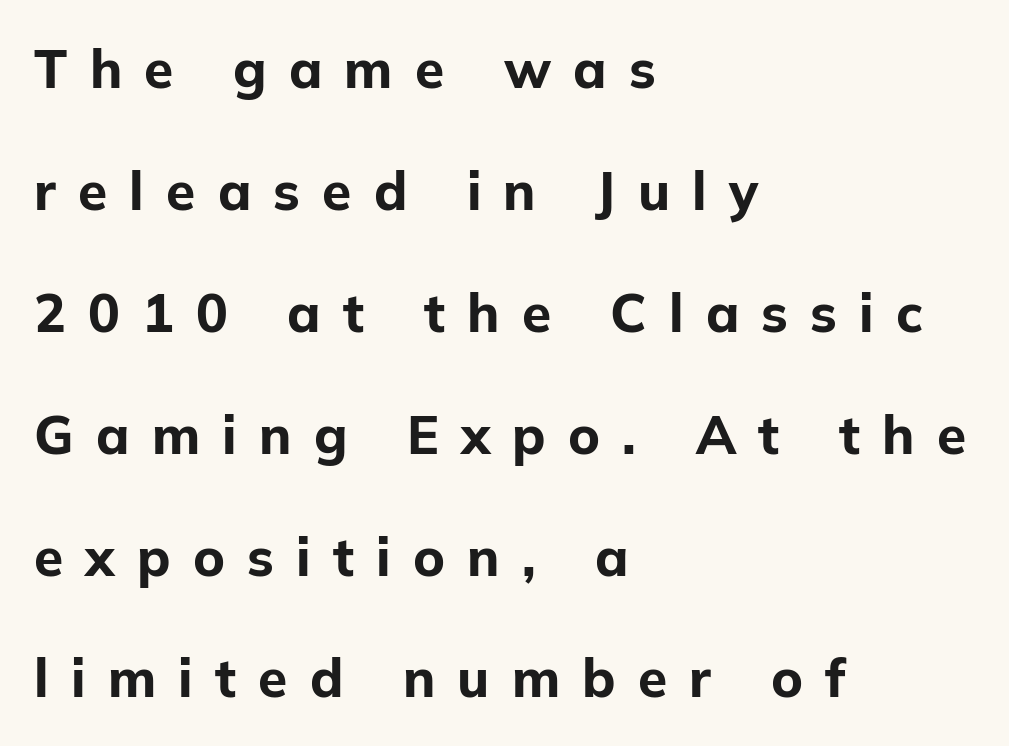
Q: Is the text bold? A: Yes.
Q: Is the text italic (slanted)? A: No, it is upright.
Q: Is the typeface a serif or a sans-serif typeface? A: Sans-serif.
Q: Is the text underlined? A: No.
Q: How is the paragraph aligned? A: Left-aligned.
Q: Is the spacing between letters normal or unusually wide? A: Unusually wide.
Q: Is the spacing between lines tight, normal or loose? A: Loose.
Q: Width (condensed, normal, or wide)? A: Normal.
Q: Stroke contrast? A: Low.
Q: x-height? A: Medium.
Q: Monospaced? A: No.
